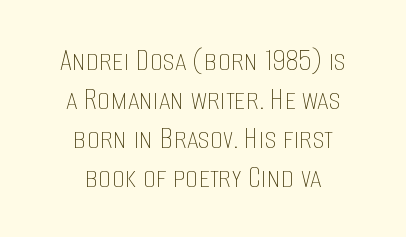
{"italic": "no", "bold": "no", "weight": "thin", "width": "condensed", "stroke_contrast": "low", "x_height": "large", "monospaced": "no", "underline": "no", "align": "center", "line_spacing_ratio": 1.18, "letter_spacing": "normal", "letter_spacing_em": 0.0, "glyph_px": 33}
